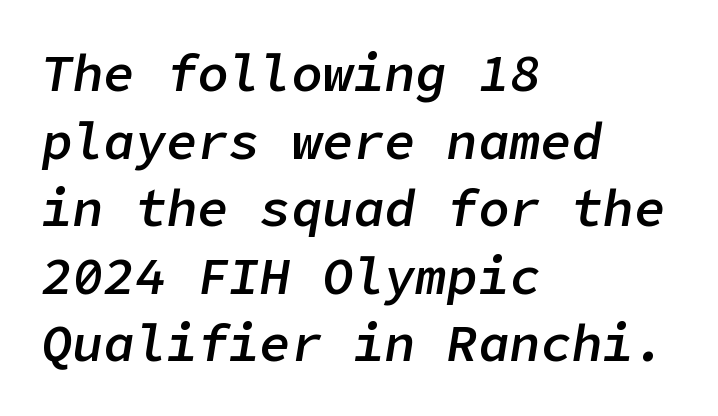
Q: Is the text bold? A: Semi-bold.
Q: Is the text italic (slanted)? A: Yes, it leans right by about 9 degrees.
Q: Is the text underlined? A: No.
Q: How is the paragraph aligned? A: Left-aligned.
Q: Is the spacing between letters normal or unusually wide? A: Normal.
Q: Is the spacing between lines tight, normal or loose? A: Normal.
Q: Width (condensed, normal, or wide)? A: Normal.
Q: Stroke contrast? A: Low.
Q: x-height? A: Medium.
